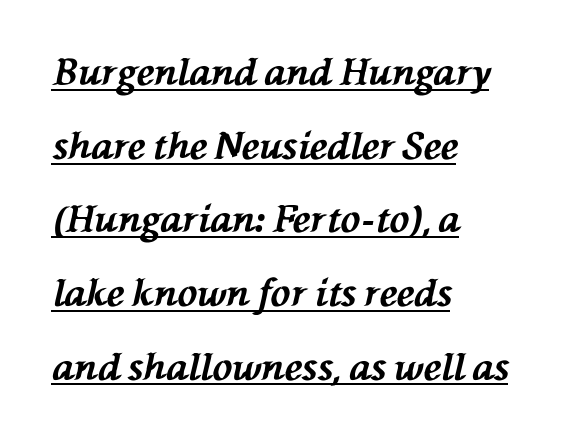
Notice the wide empty band between every row — that's loose leading. The face used here is proportionally spaced, like ordinary book or web type. Compared with typical body copy, the letter spacing here is the same. Beneath each row of characters lies a ruled line. This sample is left-justified, so line endings fall wherever the words run out.
